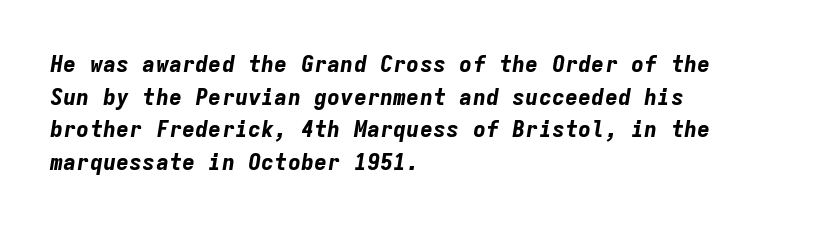
Q: Is the text bold? A: Yes.
Q: Is the text italic (slanted)? A: Yes, it leans right by about 9 degrees.
Q: Is the text underlined? A: No.
Q: How is the paragraph aligned? A: Left-aligned.
Q: Is the spacing between letters normal or unusually wide? A: Normal.
Q: Is the spacing between lines tight, normal or loose? A: Normal.
